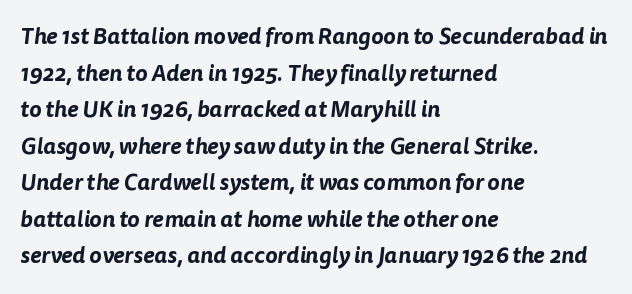
Caption: multi-line text, flush left, ragged right. Only glyphs here, with clear space below each row. Vertically, the passage feels balanced, rows spaced as you'd expect. Here the glyphs are tracked normally, forming tight word shapes.
